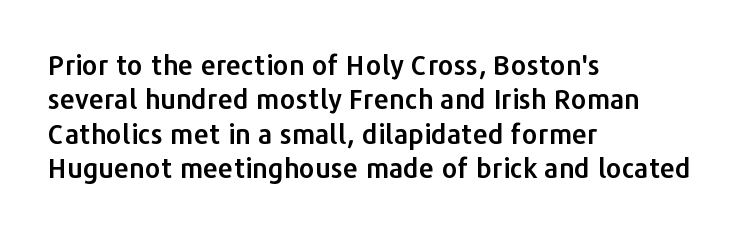
Do the letters lean? They stand straight. Lines of text with bare space underneath. The passage shown stacks its lines at a standard gap. Casual observation: everything's shoved over to the left.
